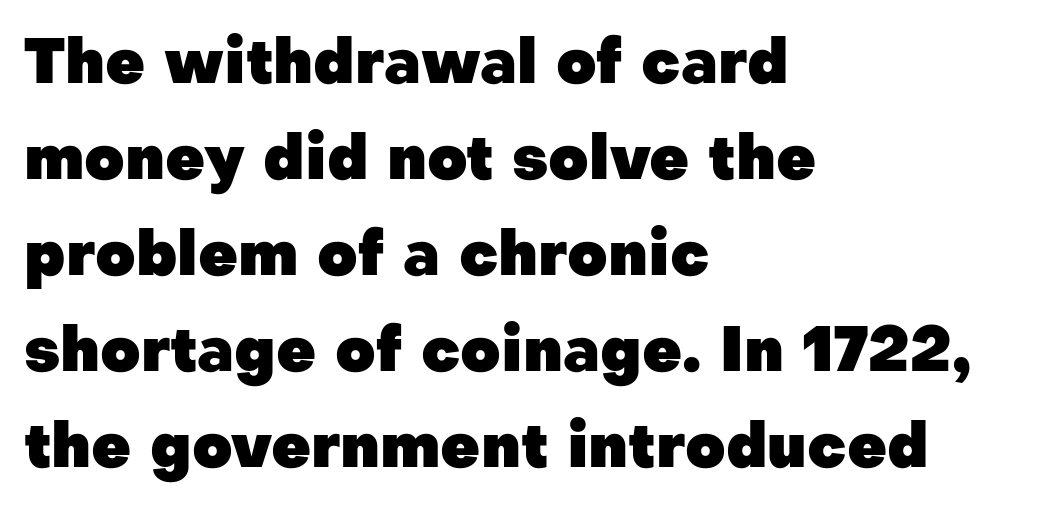
The words here are not underlined. Look at the stroke-to-counter ratio: heavy, a bold. Unlike italic type, these characters show no tilt at all. Is this a sans? Yes — the strokes have no serifs.
